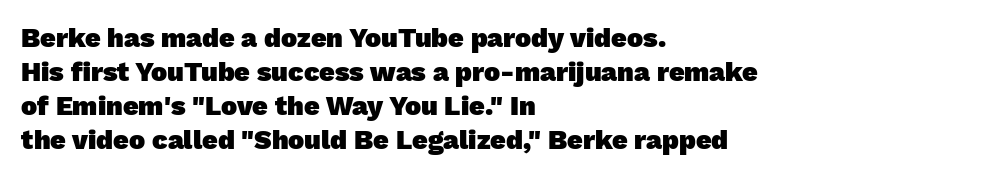
Q: Is the text bold? A: Yes.
Q: Is the text underlined? A: No.
Q: How is the paragraph aligned? A: Left-aligned.
Q: Is the spacing between letters normal or unusually wide? A: Normal.
Q: Is the spacing between lines tight, normal or loose? A: Normal.
